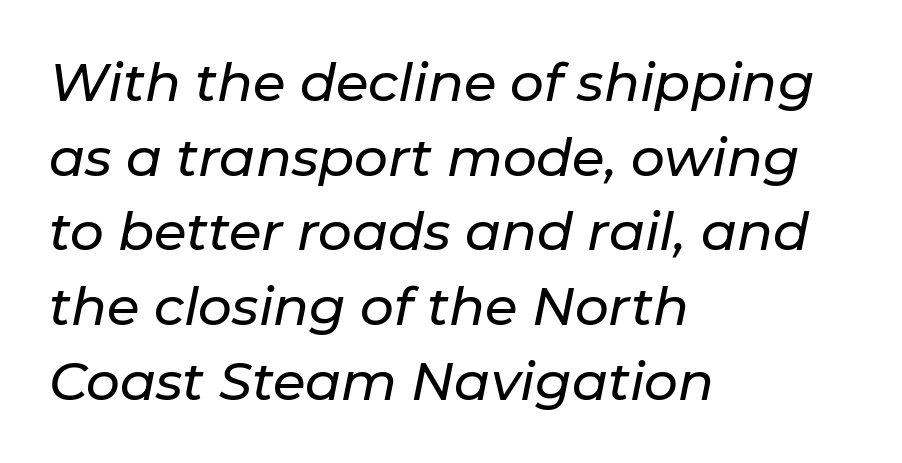
Q: Is the text italic (slanted)? A: Yes, it leans right by about 11 degrees.
Q: Is the text underlined? A: No.
Q: How is the paragraph aligned? A: Left-aligned.
Q: Is the spacing between letters normal or unusually wide? A: Normal.
Q: Is the spacing between lines tight, normal or loose? A: Normal.
Q: Width (condensed, normal, or wide)? A: Normal.
Q: Stroke contrast? A: Low.
Q: x-height? A: Medium.
Q: Monospaced? A: No.
